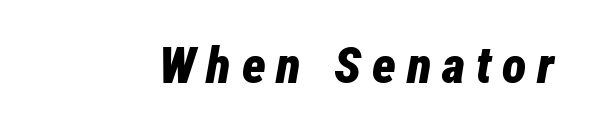
This sample has the flowing, uneven cadence of proportional lettering. When letters slant like this, we call the style italic. A full-strength bold gives these letters their thick strokes. Each row of text sits above clean, open space. Caption: expanded tracking, letters set apart.
